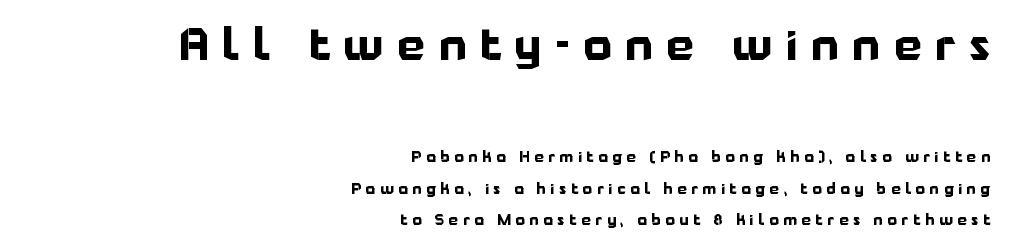
Q: Is the text bold? A: Yes.
Q: Is the text italic (slanted)? A: No, it is upright.
Q: Is the typeface a serif or a sans-serif typeface? A: Sans-serif.
Q: Is the text underlined? A: No.
Q: How is the paragraph aligned? A: Right-aligned.
Q: Is the spacing between letters normal or unusually wide? A: Unusually wide.
Q: Is the spacing between lines tight, normal or loose? A: Loose.
Q: Which block of text is set in a larger size, the first (top) or the second (bottom)? A: The first (top) one.
Q: Width (condensed, normal, or wide)? A: Normal.
Q: Stroke contrast? A: Low.
Q: x-height? A: Medium.
Q: Monospaced? A: No.
